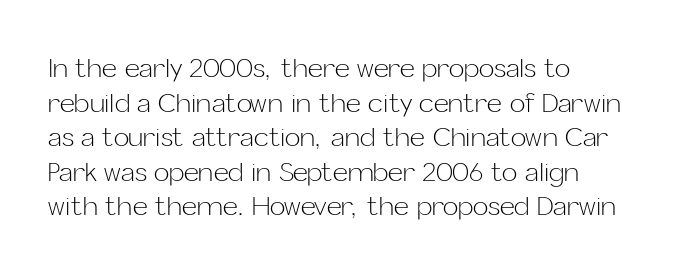
{"italic": "no", "bold": "no", "underline": "no", "align": "left", "line_spacing": "normal", "line_spacing_ratio": 1.33, "letter_spacing": "normal", "letter_spacing_em": 0.0, "glyph_px": 26}
